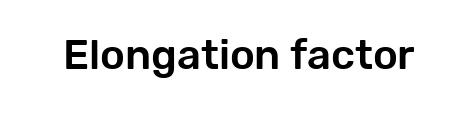
Q: Is the text italic (slanted)? A: No, it is upright.
Q: Is the typeface a serif or a sans-serif typeface? A: Sans-serif.
Q: Is the text underlined? A: No.
Q: Is the spacing between letters normal or unusually wide? A: Normal.
Q: Width (condensed, normal, or wide)? A: Normal.
Q: Stroke contrast? A: Low.
Q: x-height? A: Medium.
Q: Monospaced? A: No.
